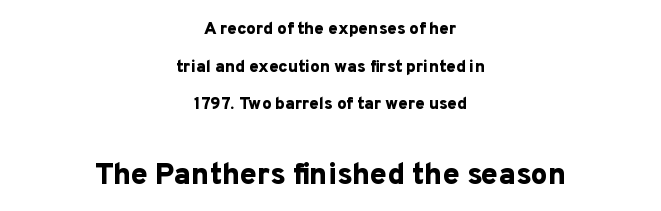
Here the glyphs are tracked normally, forming tight word shapes. Note: no serifs on the glyphs. You'd pick this weight for a headline — it's a proper bold. The foot of each line stays bare and open. Size hierarchy here favors the trailing block over the leading one. Does the leading feel generous? Absolutely, it's lavish.
